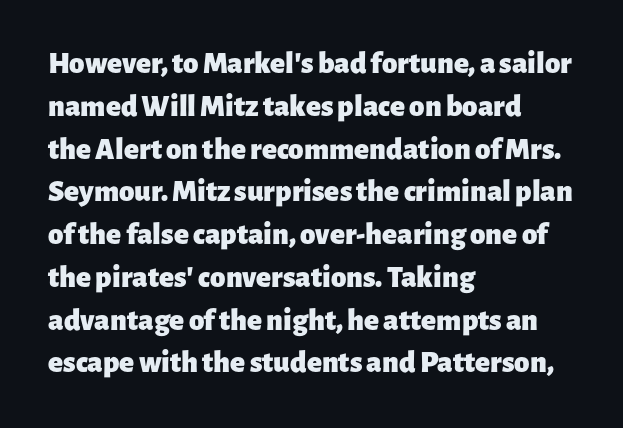
Designer's note — italics off, roman on. Here the designer chose a conventional face with non-uniform glyph widths. Stroke thickness is high; the sample reads as a true bold. Every row of glyphs begins at an identical x-position on the left. The specimen omits any rule beneath the text block's lines.
